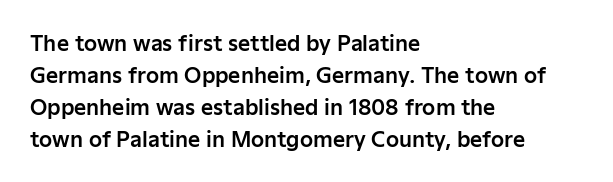
Spacing between characters is what you'd get straight out of the box. This sample is left-justified, so line endings fall wherever the words run out. Has an underline been added? It has not. Evenly set lines give the paragraph a standard silhouette. You can tell it's not italic because the verticals are truly vertical.
